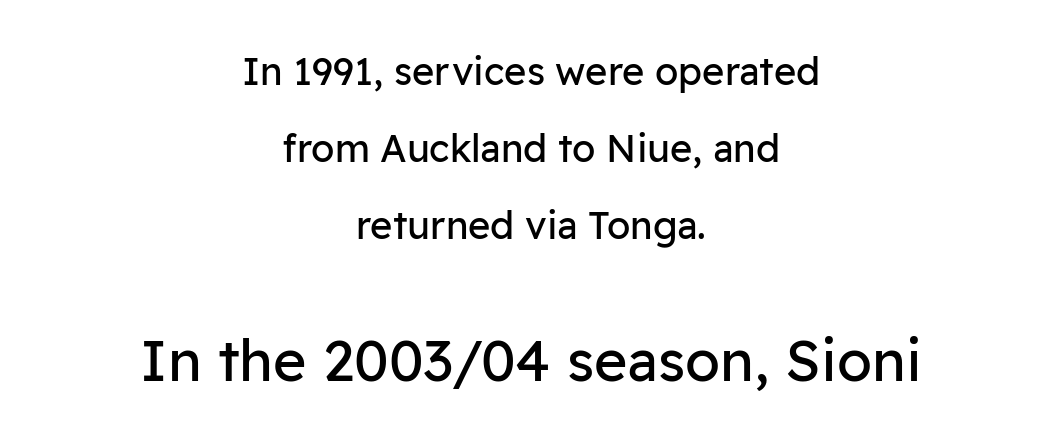
The image shows 57 px regular-weight sans-serif type, upright; set centered, loose line spacing (2.03x), normal letter spacing, not underlined; the second (bottom) block is 1.5x larger; low stroke contrast and a medium x-height.
